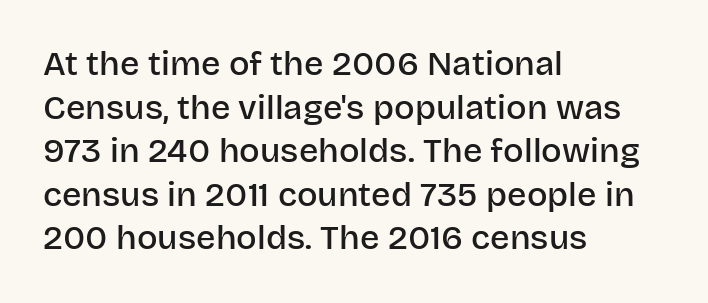
The face used here is proportionally spaced, like ordinary book or web type. Type style note: lacks serifs. If you drew a line through each stem, it would be perfectly vertical. Decoration check: the copy has no underline. Line spacing here is normal. You could call the tracking neutral — neither tight nor loose.
